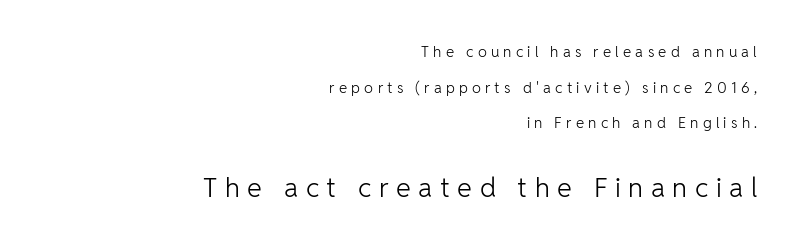
Q: Is the text bold? A: No.
Q: Is the text italic (slanted)? A: No, it is upright.
Q: Is the text underlined? A: No.
Q: How is the paragraph aligned? A: Right-aligned.
Q: Is the spacing between letters normal or unusually wide? A: Unusually wide.
Q: Is the spacing between lines tight, normal or loose? A: Loose.
Q: Which block of text is set in a larger size, the first (top) or the second (bottom)? A: The second (bottom) one.
